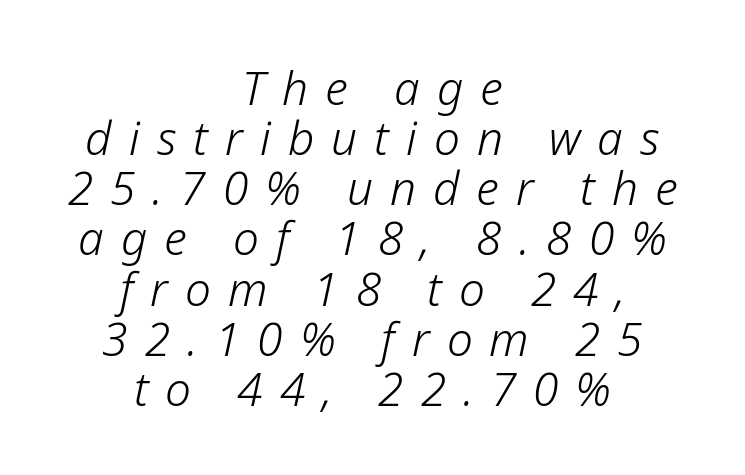
Q: Is the text bold? A: No.
Q: Is the text italic (slanted)? A: Yes, it leans right by about 12 degrees.
Q: Is the text underlined? A: No.
Q: How is the paragraph aligned? A: Centered.
Q: Is the spacing between letters normal or unusually wide? A: Unusually wide.
Q: Is the spacing between lines tight, normal or loose? A: Tight.
Q: Width (condensed, normal, or wide)? A: Normal.
Q: Stroke contrast? A: Low.
Q: x-height? A: Medium.
Q: Monospaced? A: No.
